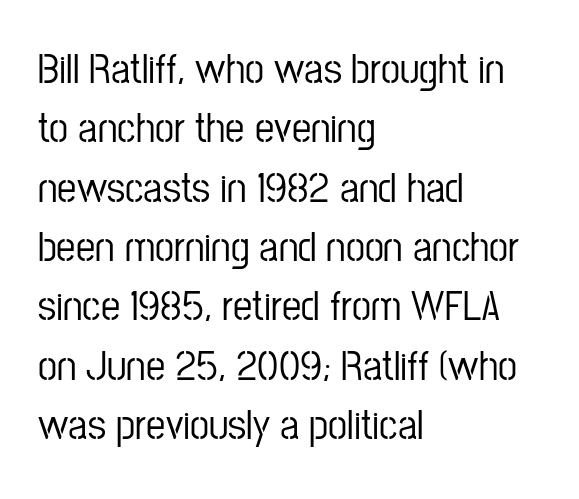
Q: Is the text italic (slanted)? A: No, it is upright.
Q: Is the typeface a serif or a sans-serif typeface? A: Sans-serif.
Q: Is the text underlined? A: No.
Q: How is the paragraph aligned? A: Left-aligned.
Q: Is the spacing between letters normal or unusually wide? A: Normal.
Q: Is the spacing between lines tight, normal or loose? A: Normal.
Q: Width (condensed, normal, or wide)? A: Condensed.
Q: Stroke contrast? A: Low.
Q: x-height? A: Medium.
Q: Monospaced? A: No.
